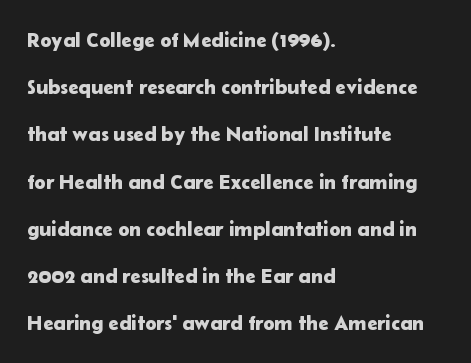
Q: Is the text italic (slanted)? A: No, it is upright.
Q: Is the text underlined? A: No.
Q: How is the paragraph aligned? A: Left-aligned.
Q: Is the spacing between letters normal or unusually wide? A: Normal.
Q: Is the spacing between lines tight, normal or loose? A: Loose.
